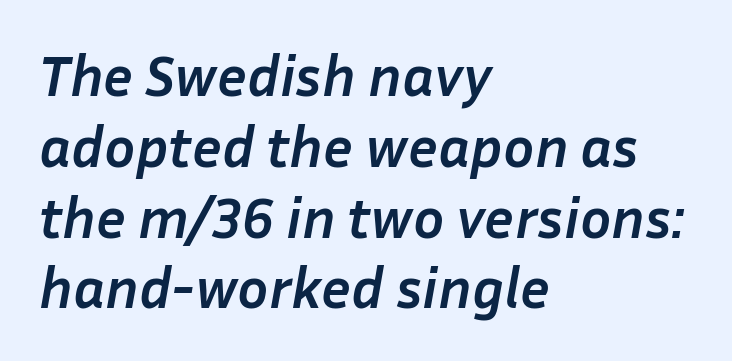
Q: Is the text bold? A: Yes.
Q: Is the text italic (slanted)? A: Yes, it leans right by about 10 degrees.
Q: Is the text underlined? A: No.
Q: How is the paragraph aligned? A: Left-aligned.
Q: Is the spacing between letters normal or unusually wide? A: Normal.
Q: Width (condensed, normal, or wide)? A: Normal.
Q: Stroke contrast? A: Low.
Q: x-height? A: Medium.
Q: Monospaced? A: No.
